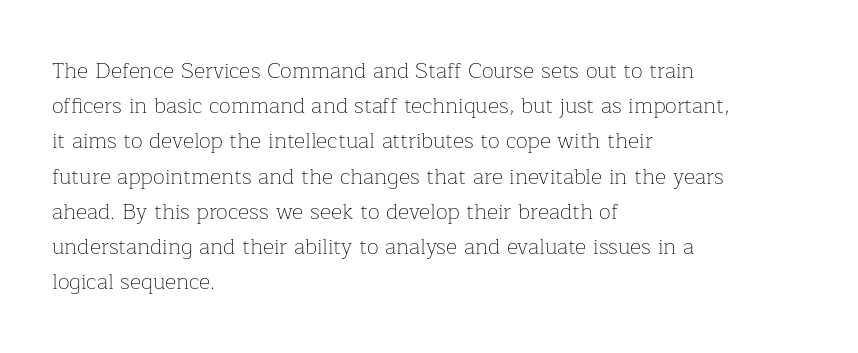
{"italic": "no", "bold": "no", "underline": "no", "align": "left", "line_spacing": "normal", "line_spacing_ratio": 1.6, "letter_spacing": "normal", "letter_spacing_em": 0.0, "glyph_px": 22}
